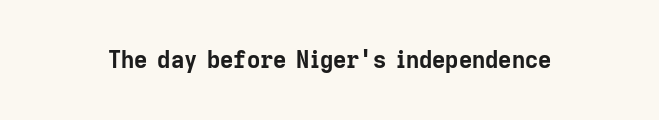
Q: Is the text bold? A: Yes.
Q: Is the text italic (slanted)? A: No, it is upright.
Q: Is the text underlined? A: No.
Q: Is the spacing between letters normal or unusually wide? A: Normal.
